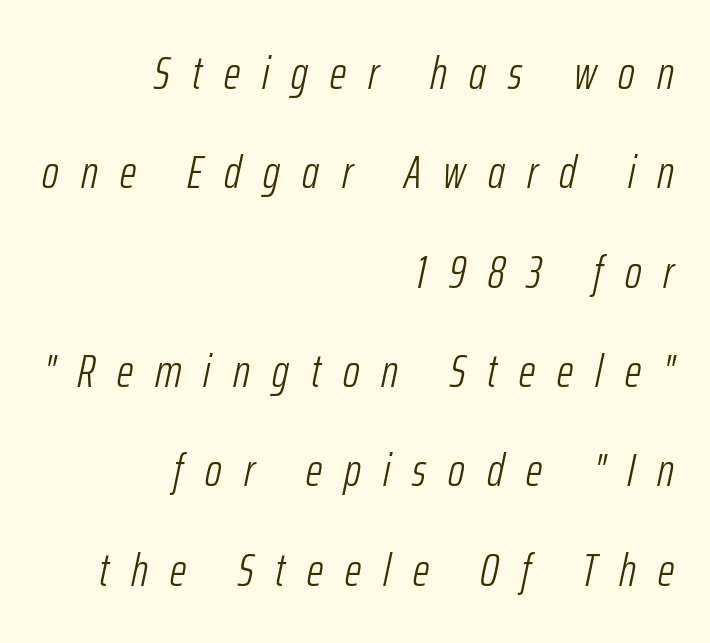
Q: Is the text bold? A: No.
Q: Is the text italic (slanted)? A: Yes, it leans right by about 12 degrees.
Q: Is the text underlined? A: No.
Q: How is the paragraph aligned? A: Right-aligned.
Q: Is the spacing between letters normal or unusually wide? A: Unusually wide.
Q: Is the spacing between lines tight, normal or loose? A: Loose.
Q: Width (condensed, normal, or wide)? A: Condensed.
Q: Stroke contrast? A: Low.
Q: x-height? A: Medium.
Q: Monospaced? A: No.
